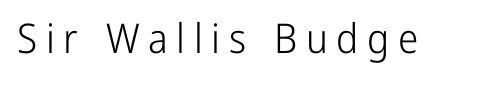
The image shows 41 px light, condensed sans-serif type, upright; set unusually wide letter spacing (+0.21 em), not underlined; low stroke contrast and a medium x-height.
